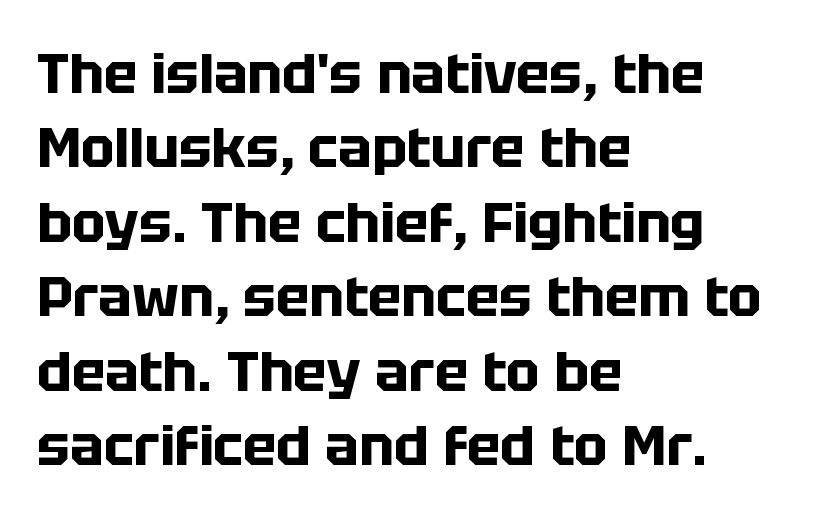
{"serif": "no", "italic": "no", "bold": "yes", "weight": "bold", "width": "normal", "stroke_contrast": "low", "x_height": "large", "monospaced": "no", "underline": "no", "align": "left", "line_spacing": "normal", "line_spacing_ratio": 1.33, "letter_spacing": "normal", "letter_spacing_em": 0.0, "glyph_px": 56}
